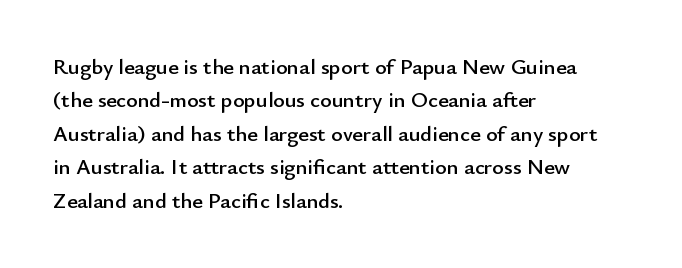
Q: Is the text italic (slanted)? A: No, it is upright.
Q: Is the text underlined? A: No.
Q: How is the paragraph aligned? A: Left-aligned.
Q: Is the spacing between letters normal or unusually wide? A: Normal.
Q: Is the spacing between lines tight, normal or loose? A: Normal.
